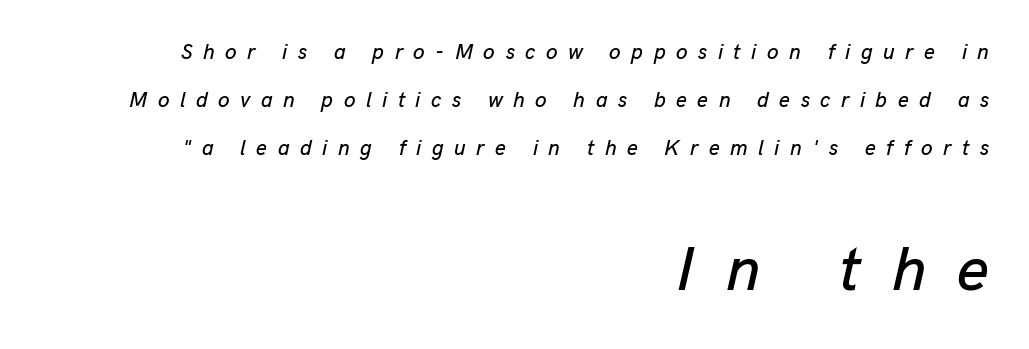
Italic? Definitely — the glyphs are oblique. These lines are rendered in a variable-pitch font. The zone under the glyphs is completely vacant. Horizontal alignment here is rightward, an uncommon choice for prose. Here the glyphs are tracked loosely, breaking word shapes into spaced letters.
